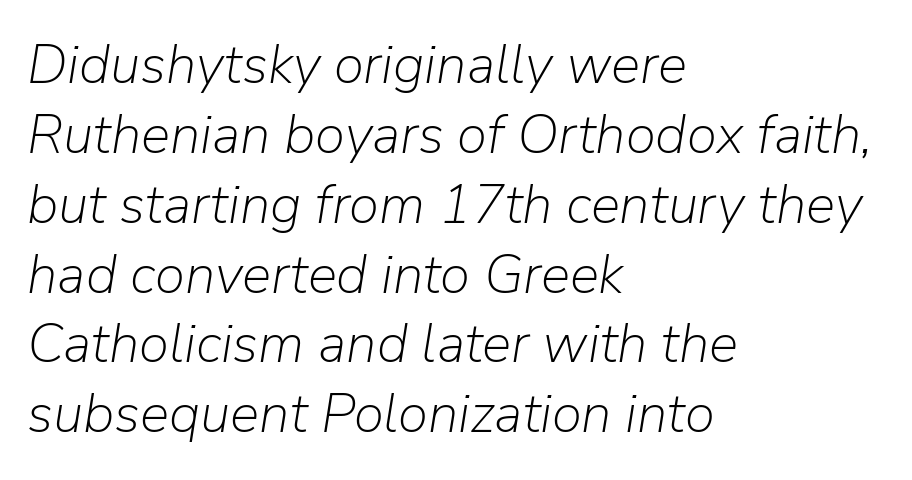
The passage shown stacks its lines at a standard gap. The strokes carry an ordinary text weight at most. These lines stack with their left ends in a neat column. Varying glyph widths throughout — classic text-font behaviour. Inter-character spacing is left at the font's built-in metrics.
